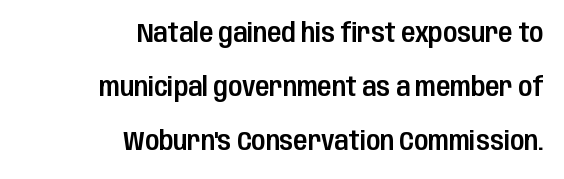
Q: Is the text italic (slanted)? A: No, it is upright.
Q: Is the text underlined? A: No.
Q: How is the paragraph aligned? A: Right-aligned.
Q: Is the spacing between letters normal or unusually wide? A: Normal.
Q: Is the spacing between lines tight, normal or loose? A: Loose.
